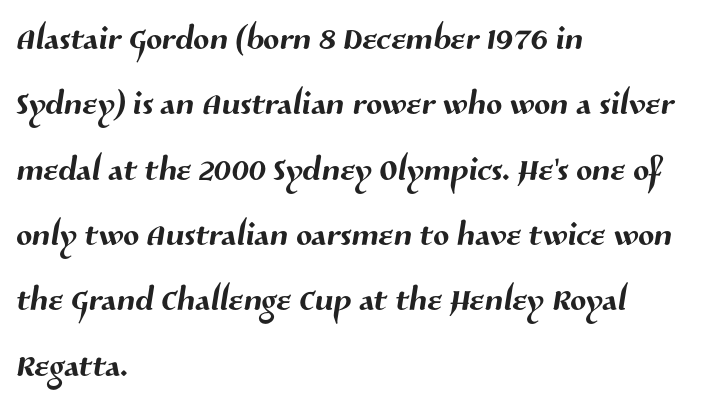
{"serif": "no", "width": "normal", "stroke_contrast": "medium", "x_height": "medium", "monospaced": "no", "underline": "no", "align": "left", "line_spacing": "normal", "line_spacing_ratio": 1.39, "letter_spacing": "normal", "letter_spacing_em": 0.0, "glyph_px": 47}
